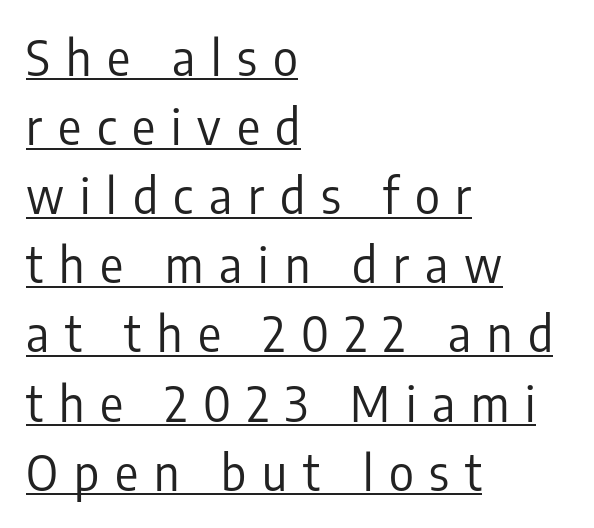
{"serif": "no", "italic": "no", "bold": "no", "weight": "regular", "width": "condensed", "stroke_contrast": "low", "x_height": "medium", "monospaced": "no", "underline": "yes", "align": "left", "line_spacing": "normal", "line_spacing_ratio": 1.44, "letter_spacing": "wide", "letter_spacing_em": 0.33, "glyph_px": 48}
